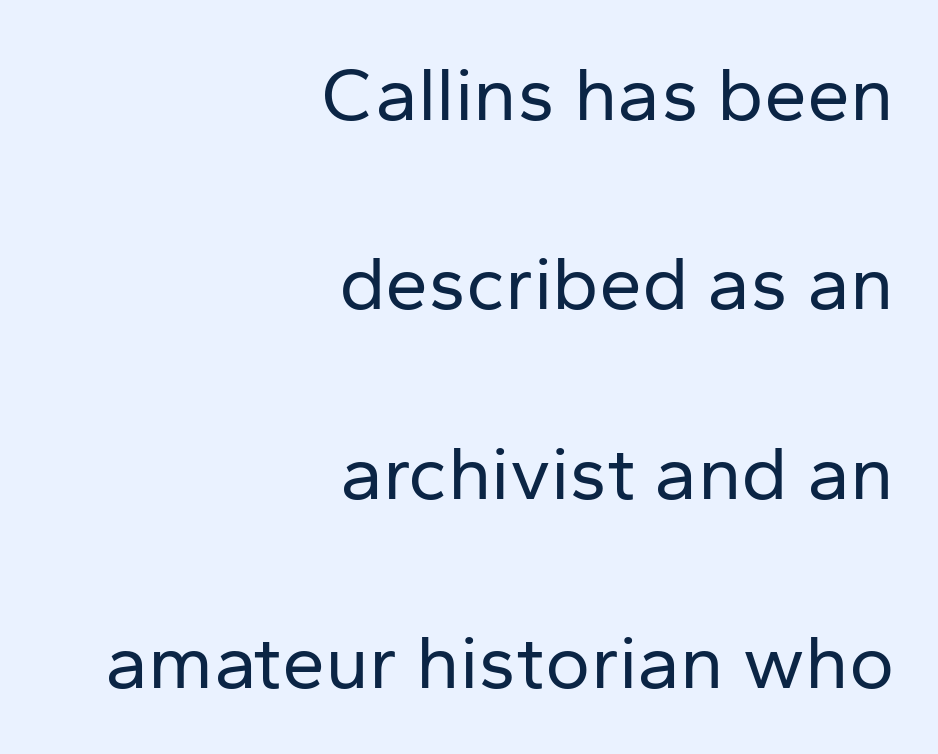
The image shows 77 px regular-weight sans-serif type, upright; set right-aligned, loose line spacing (2.46x), normal letter spacing, not underlined; low stroke contrast and a medium x-height.
